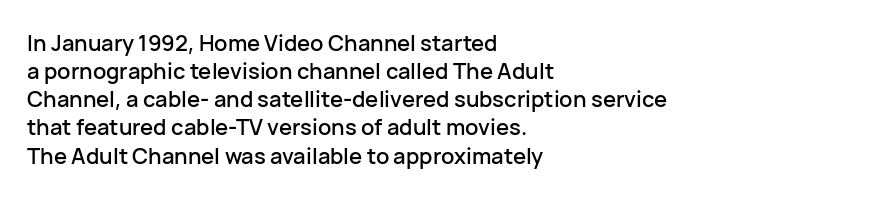
{"italic": "no", "underline": "no", "align": "left", "line_spacing": "normal", "line_spacing_ratio": 1.28, "letter_spacing": "normal", "letter_spacing_em": 0.0, "glyph_px": 22}
